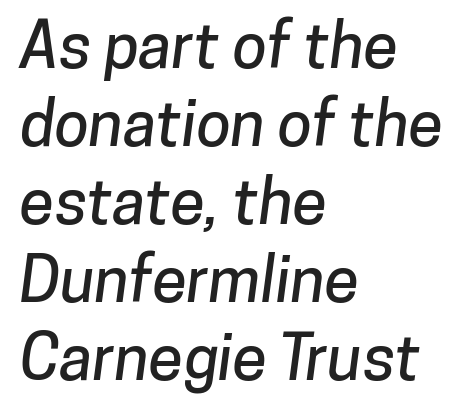
The image shows 63 px sans-serif type; set left-aligned, line spacing 1.24x, normal letter spacing, not underlined; low stroke contrast and a medium x-height.
